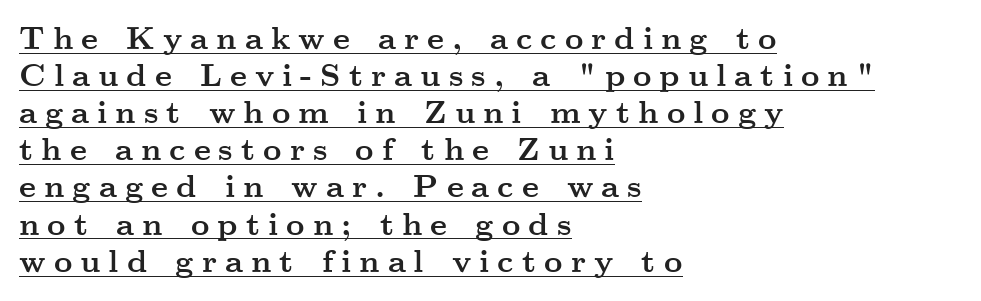
In CSS terms this would be text-align: left. In terms of letterspacing, this is a distinctly airy, spread setting. Varying glyph widths throughout — classic text-font behaviour. The lettering is marked with a stroke running underneath it.
